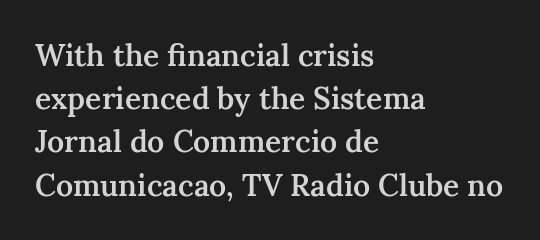
{"serif": "yes", "italic": "no", "bold": "semi", "weight": "semibold", "width": "normal", "stroke_contrast": "medium", "x_height": "medium", "monospaced": "no", "underline": "no", "align": "left", "line_spacing": "normal", "line_spacing_ratio": 1.44, "letter_spacing": "normal", "letter_spacing_em": 0.0, "glyph_px": 30}
